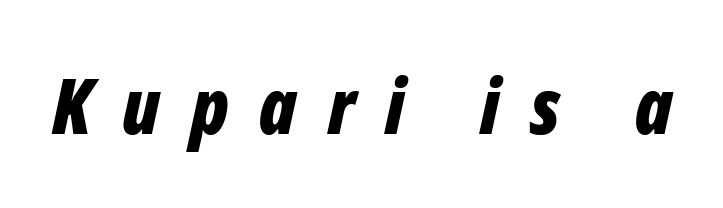
The image shows 77 px bold, condensed type, italic (leaning right); set unusually wide letter spacing (+0.4 em), not underlined; low stroke contrast and a medium x-height.
